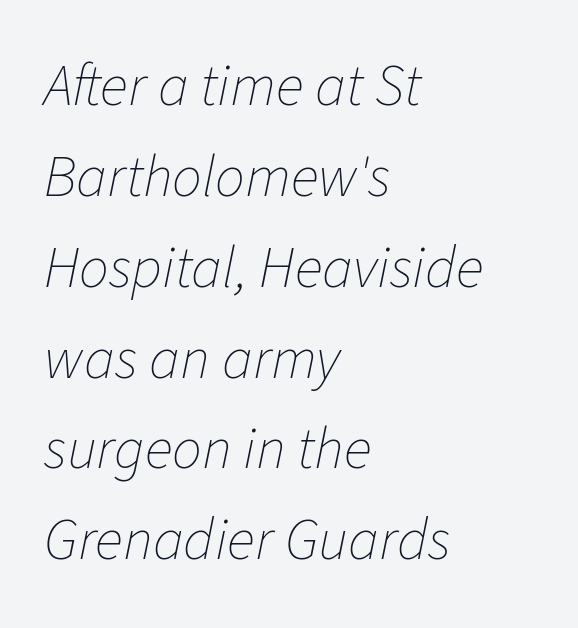
A typesetter would call this proportional, since set widths differ per character. Compared with a centered layout, this one pins lines to the left instead. The horizontal fit of the characters is conventional and even. Slanted lettering throughout. Descenders hang freely into open space.
